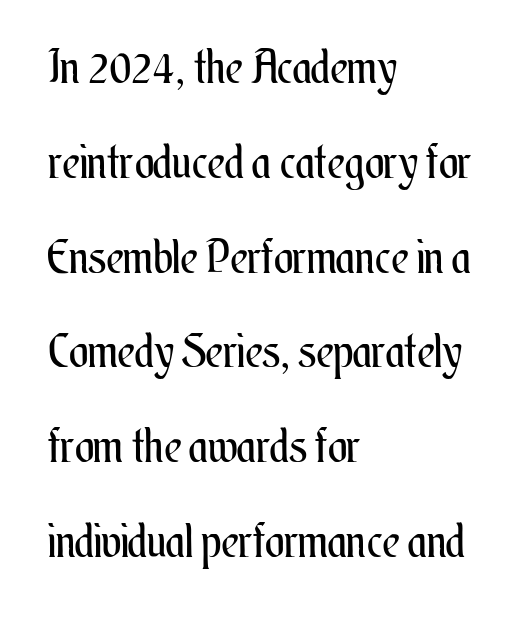
The image shows 46 px regular-weight, condensed type, upright; set left-aligned, loose line spacing (2.06x), normal letter spacing, not underlined; medium stroke contrast and a small x-height.
